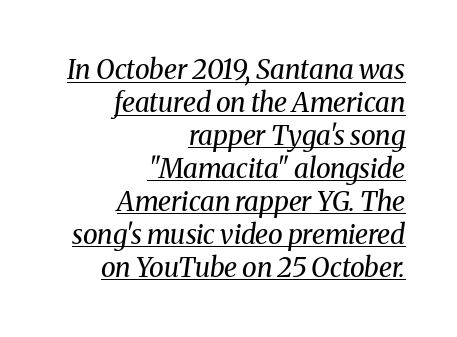
Stems and bowls with no extra thickness — not bold. Check the space under the baseline: a stroke is drawn there. Italic: yes, the glyphs are oblique. Spacing between characters is what you'd get straight out of the box. The ragged edge is on the left, which tells us the setting is flush right.
